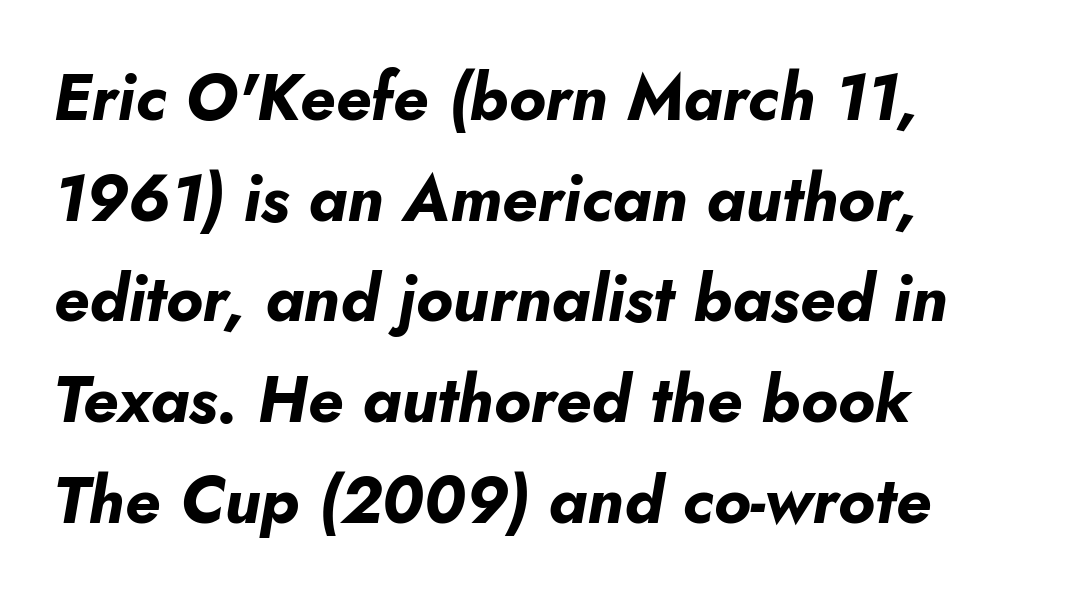
Q: Is the text bold? A: Yes.
Q: Is the text italic (slanted)? A: Yes, it leans right by about 10 degrees.
Q: Is the text underlined? A: No.
Q: How is the paragraph aligned? A: Left-aligned.
Q: Is the spacing between letters normal or unusually wide? A: Normal.
Q: Is the spacing between lines tight, normal or loose? A: Normal.
Q: Width (condensed, normal, or wide)? A: Normal.
Q: Stroke contrast? A: Low.
Q: x-height? A: Small.
Q: Monospaced? A: No.
